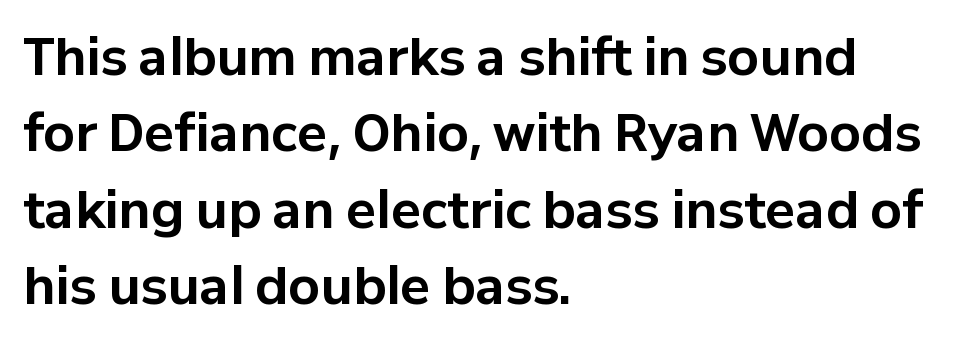
Words appear dense and cohesive because spacing is normal. Check under the words: just untouched page. Nope, no serifs anywhere on these letters. The rag falls on the right side of this text block. When letters stand straight like this, we call the style roman or upright. Heavy, bold letterforms.
